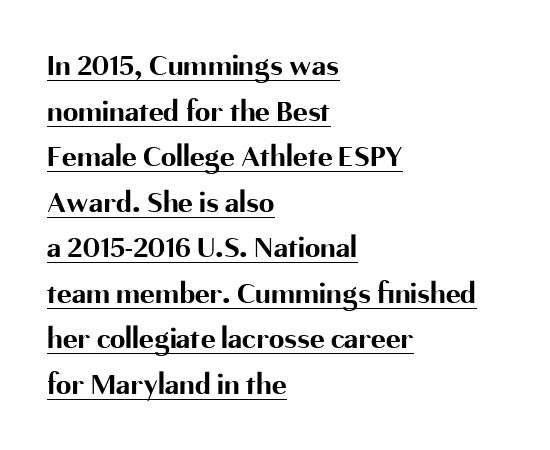
Q: Is the text bold? A: Yes.
Q: Is the text italic (slanted)? A: No, it is upright.
Q: Is the typeface a serif or a sans-serif typeface? A: Sans-serif.
Q: Is the text underlined? A: Yes.
Q: How is the paragraph aligned? A: Left-aligned.
Q: Is the spacing between letters normal or unusually wide? A: Normal.
Q: Is the spacing between lines tight, normal or loose? A: Normal.
Q: Width (condensed, normal, or wide)? A: Normal.
Q: Stroke contrast? A: Medium.
Q: x-height? A: Medium.
Q: Monospaced? A: No.
